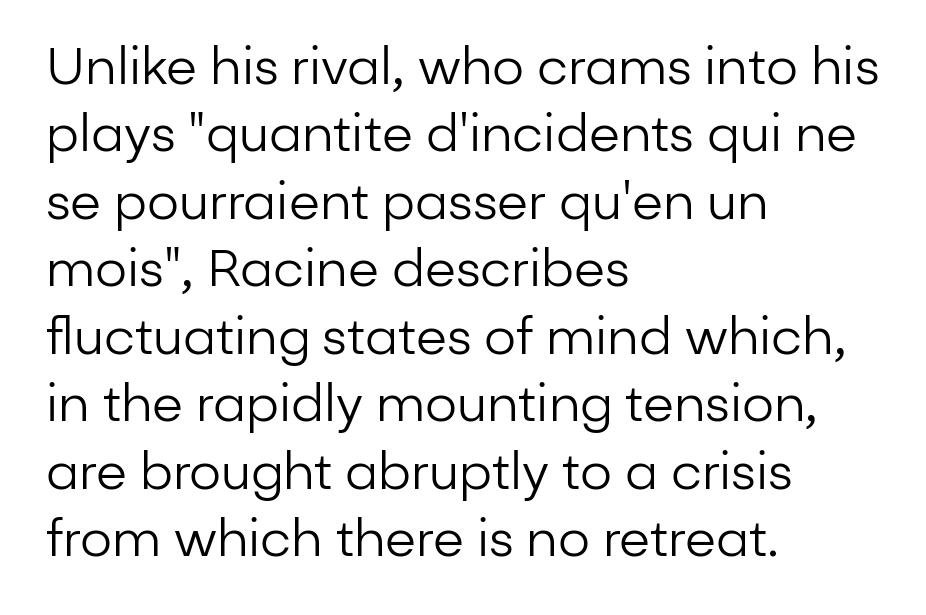
The rendering uses natural spacing where letterforms have individual widths. Heaviness? Minimal to ordinary, like unemphasized prose. Descender tails drop into unmarked territory. Nothing unusual about the tracking: characters are spaced as the font intends.
